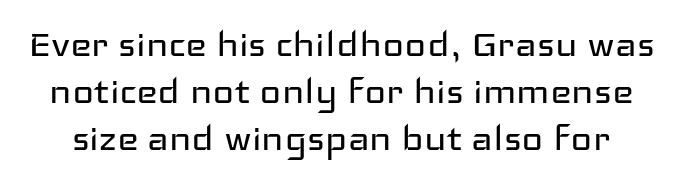
Q: Is the text bold? A: No.
Q: Is the text italic (slanted)? A: No, it is upright.
Q: Is the typeface a serif or a sans-serif typeface? A: Sans-serif.
Q: Is the text underlined? A: No.
Q: Is the spacing between letters normal or unusually wide? A: Normal.
Q: Is the spacing between lines tight, normal or loose? A: Tight.
Q: Width (condensed, normal, or wide)? A: Wide.
Q: Stroke contrast? A: Low.
Q: x-height? A: Medium.
Q: Monospaced? A: No.
